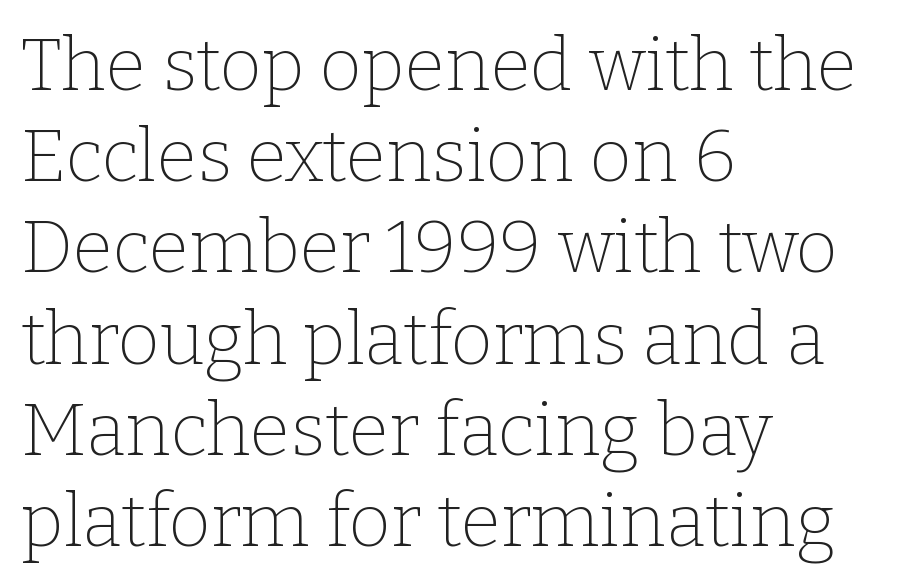
The image shows 73 px thin serif type, upright; set left-aligned, normal line spacing (1.25x), normal letter spacing, not underlined; low stroke contrast and a medium x-height.
